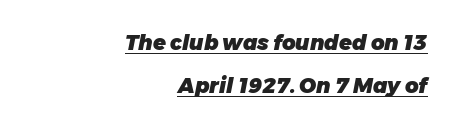
A typesetter would mark this as italic. A continuous stroke trails under the words, as in a hyperlink. Short note: letters normally spaced. Students, observe: this is what heavily led, spacious text looks like. If you drew a ruler down the right edge, every line would touch it.
